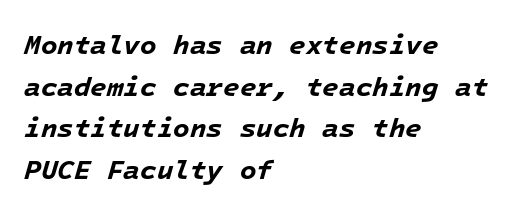
{"italic": "yes", "lean": "right", "slant_degrees": 16, "bold": "yes", "underline": "no", "align": "left", "line_spacing": "normal", "line_spacing_ratio": 1.54, "letter_spacing": "normal", "letter_spacing_em": 0.0, "glyph_px": 27}
